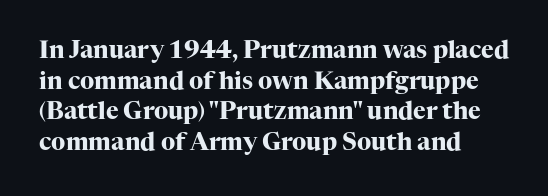
Summary of weight: heavy, a full bold. Tracking value appears to be zero — textbook default spacing. No italicization has been applied; the sample stays upright. The words here are not underlined. A normal amount of white space separates one row of letters from the next.
